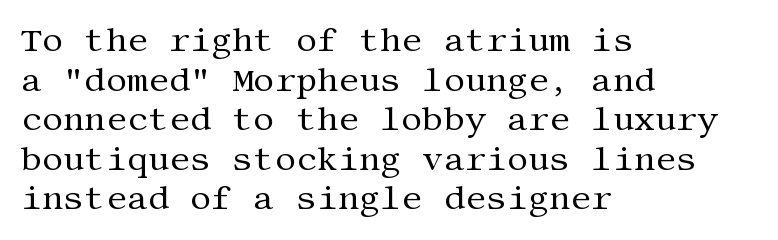
The image shows 33 px regular-weight serif type, upright; set left-aligned, line spacing 1.2x, normal letter spacing, not underlined; medium stroke contrast and a large x-height.
